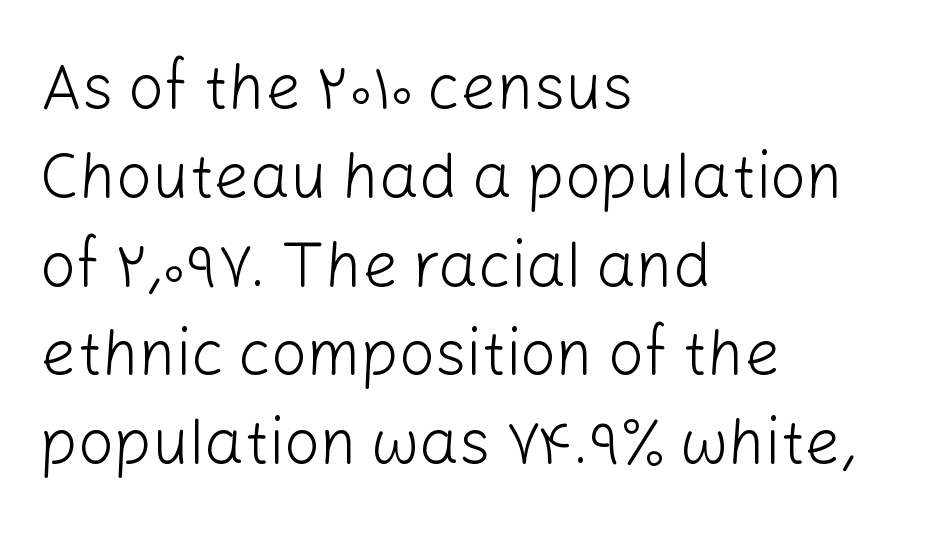
The image shows 63 px light sans-serif type, upright; set left-aligned, normal line spacing (1.41x), normal letter spacing, not underlined; low stroke contrast and a medium x-height.
